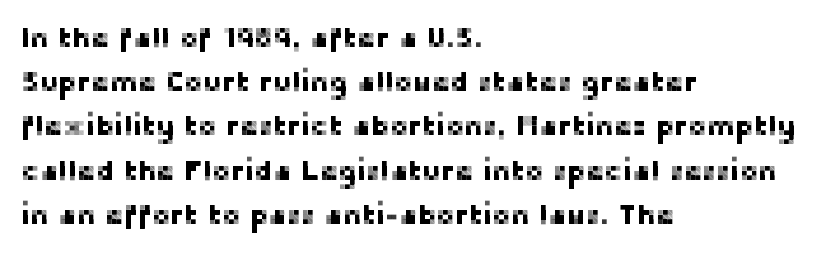
Q: Is the text italic (slanted)? A: No, it is upright.
Q: Is the typeface a serif or a sans-serif typeface? A: Sans-serif.
Q: Is the text underlined? A: No.
Q: How is the paragraph aligned? A: Left-aligned.
Q: Is the spacing between letters normal or unusually wide? A: Normal.
Q: Is the spacing between lines tight, normal or loose? A: Normal.
Q: Width (condensed, normal, or wide)? A: Normal.
Q: Stroke contrast? A: Low.
Q: x-height? A: Medium.
Q: Monospaced? A: No.
